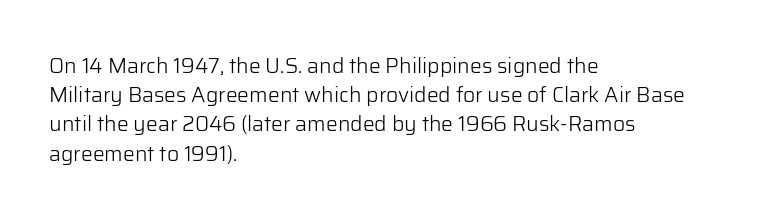
Tracking here is standard; glyphs follow each other at the usual distance. Heft: none added — not bold. These lines are set flush left with a ragged right edge. The letters stand straight up with perfectly vertical stems. Has an underline been added? It has not.
